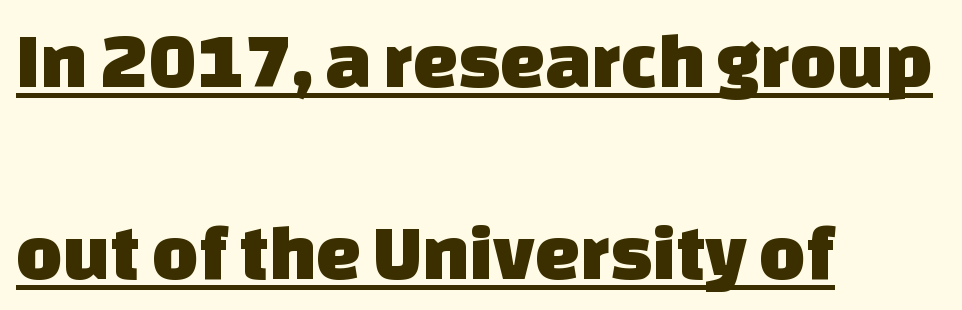
The image shows 80 px sans-serif type; set left-aligned, loose line spacing (2.4x), normal letter spacing, underlined; low stroke contrast and a large x-height.
